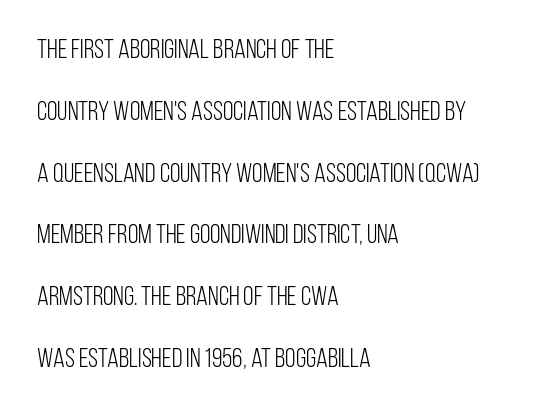
This sample is left-justified, so line endings fall wherever the words run out. Check the space under the baseline: it is left empty. In terms of leading, this rendering errs on the spacious side. No italicization has been applied; the sample stays upright. The letterforms sit shoulder to shoulder at normal distance.
